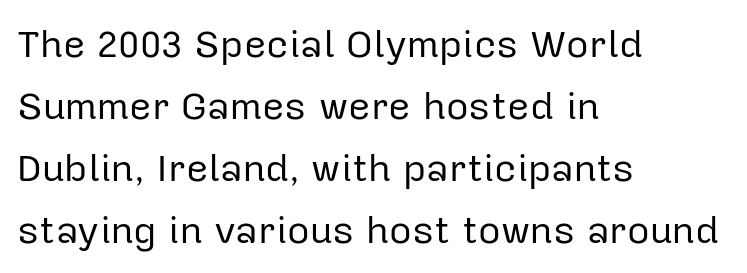
Q: Is the text bold? A: No.
Q: Is the text italic (slanted)? A: No, it is upright.
Q: Is the typeface a serif or a sans-serif typeface? A: Sans-serif.
Q: Is the text underlined? A: No.
Q: How is the paragraph aligned? A: Left-aligned.
Q: Is the spacing between letters normal or unusually wide? A: Normal.
Q: Is the spacing between lines tight, normal or loose? A: Normal.
Q: Width (condensed, normal, or wide)? A: Normal.
Q: Stroke contrast? A: Low.
Q: x-height? A: Medium.
Q: Monospaced? A: No.
